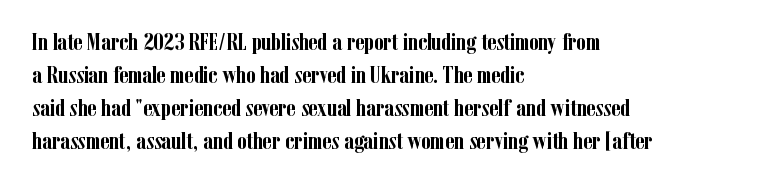
{"italic": "no", "bold": "yes", "underline": "no", "align": "left", "line_spacing": "normal", "line_spacing_ratio": 1.38, "letter_spacing": "normal", "letter_spacing_em": 0.0, "glyph_px": 24}
